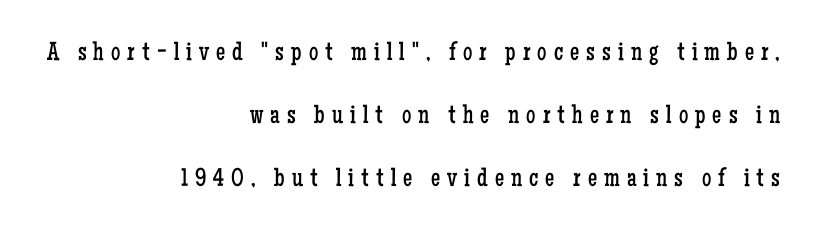
The designer dialed line spacing up above the default. Visually the block forms a straight wall on the right and a jagged coastline on the left. Nobody drew a line under any word here. The specimen reads as upright at a glance. On a weight scale, this lands at 450 or below. Is the letter spacing exaggerated? Yes — the characters are pushed far apart.
